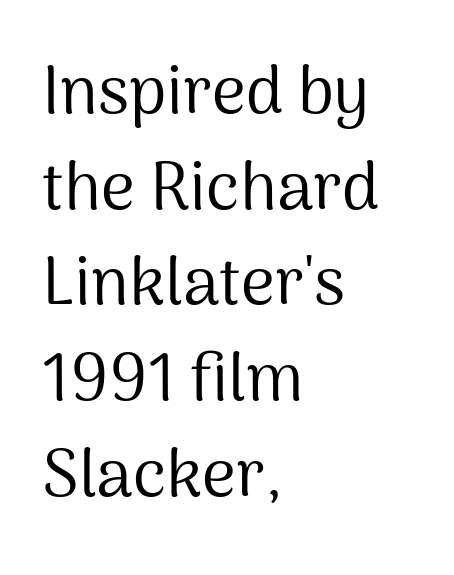
The image shows 66 px regular-weight sans-serif type, upright; set left-aligned, normal line spacing (1.45x), normal letter spacing, not underlined; medium stroke contrast and a medium x-height.
